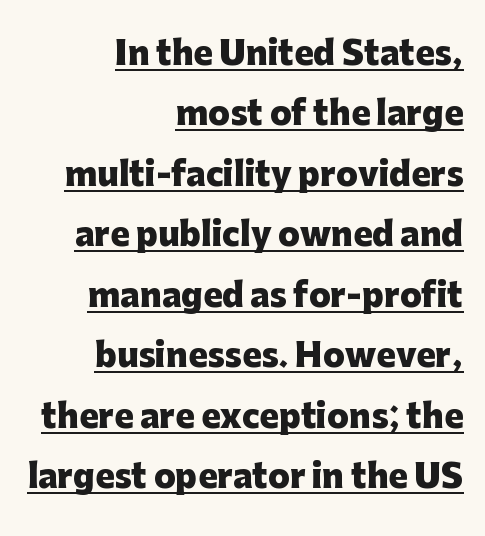
{"serif": "no", "italic": "no", "bold": "yes", "weight": "heavy", "width": "normal", "stroke_contrast": "low", "x_height": "medium", "monospaced": "no", "underline": "yes", "align": "right", "line_spacing_ratio": 1.89, "letter_spacing": "normal", "letter_spacing_em": 0.0, "glyph_px": 32}
